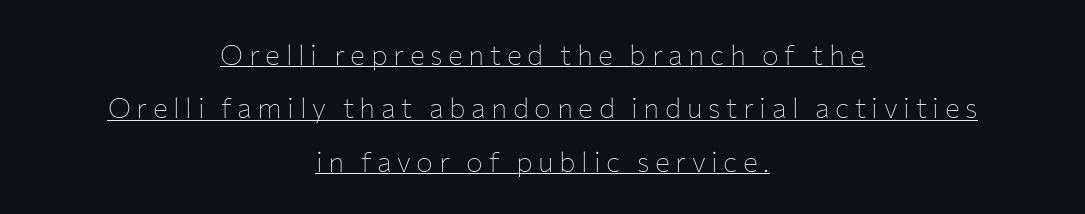
The image shows 28 px thin sans-serif type, upright; set centered, loose line spacing (1.91x), unusually wide letter spacing (+0.2 em), underlined; low stroke contrast and a medium x-height.
